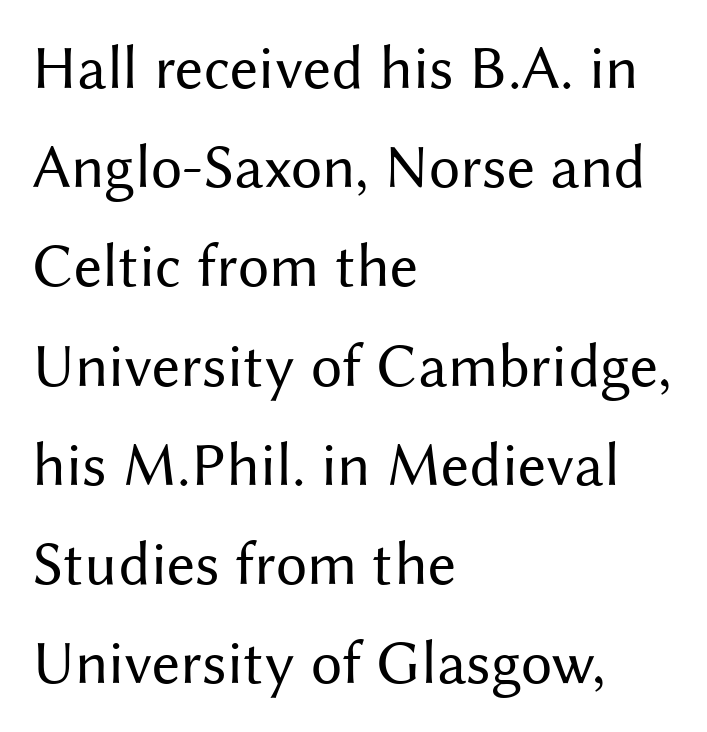
Underline: absent. The rag falls on the right side of this text block. Do the characters align in a grid? No, the font is proportional. Does extra space separate the letters? No, they use regular spacing. No italicization has been applied; the sample stays upright.
